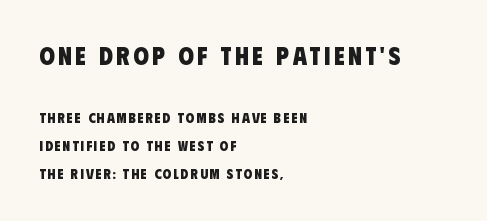
Check under the words: just untouched page. If you squint, the top block still reads clearly — it's the larger of the two. Leading: increased. The font is running at its bold setting. Does the copy run flush right? No — it runs flush left.
